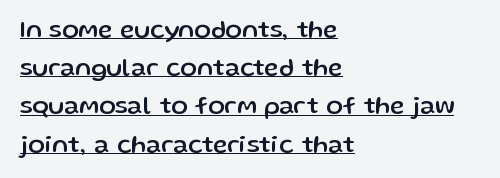
{"italic": "no", "underline": "yes", "align": "left", "line_spacing": "normal", "line_spacing_ratio": 1.53, "letter_spacing": "normal", "letter_spacing_em": 0.0, "glyph_px": 25}
